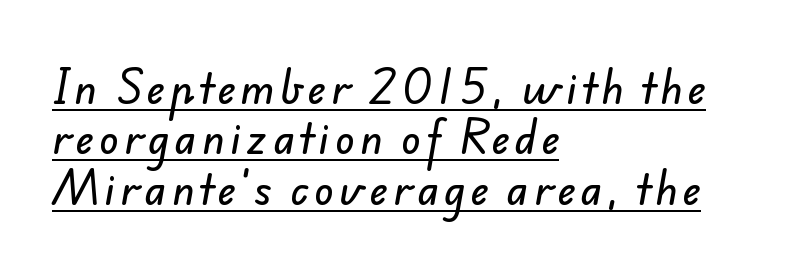
The image shows 40 px sans-serif type; set left-aligned, normal line spacing (1.26x), underlined; low stroke contrast and a small x-height.
